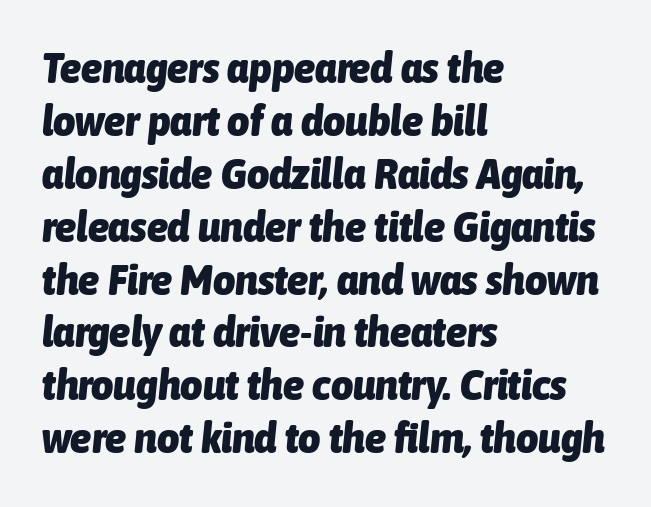
The image shows 43 px heavy, condensed type, italic (leaning right); set left-aligned, line spacing 1.23x, normal letter spacing, not underlined; low stroke contrast and a medium x-height.
